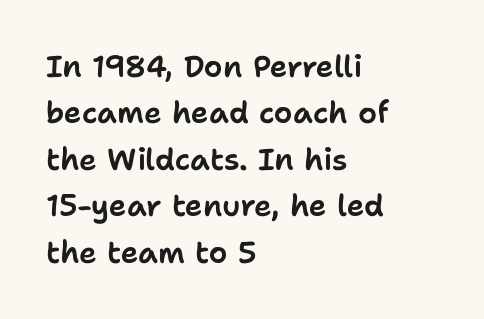
{"serif": "no", "italic": "no", "width": "normal", "stroke_contrast": "low", "x_height": "medium", "monospaced": "no", "underline": "no", "align": "left", "line_spacing": "normal", "line_spacing_ratio": 1.55, "letter_spacing": "normal", "letter_spacing_em": 0.0, "glyph_px": 30}
